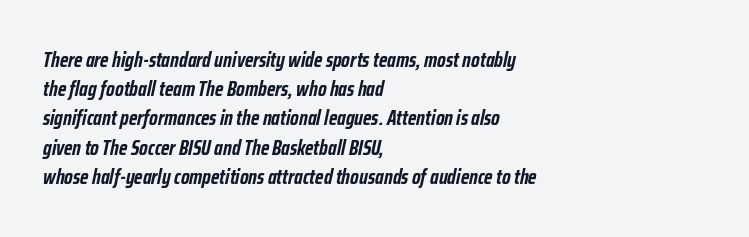
The image shows 21 px bold type, italic (leaning right); set left-aligned, normal line spacing (1.39x), normal letter spacing, not underlined.
